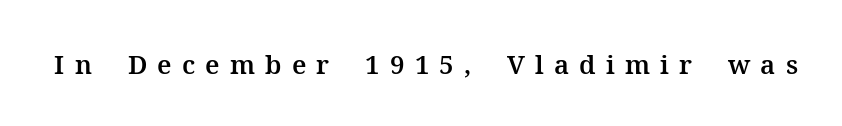
The image shows 26 px text type, upright; set unusually wide letter spacing (+0.39 em), not underlined.
